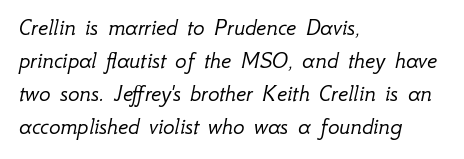
The image shows 24 px text type, italic (leaning right); set left-aligned, normal line spacing (1.37x), normal letter spacing, not underlined.
